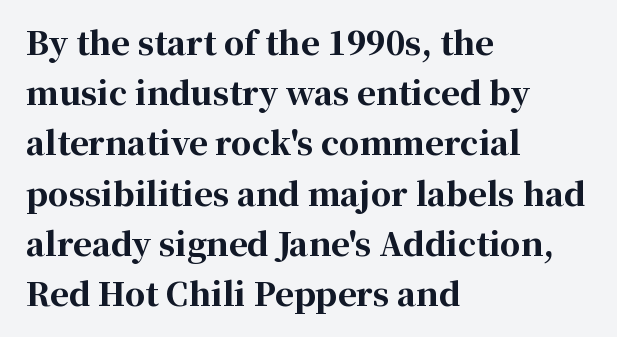
Q: Is the text bold? A: Yes.
Q: Is the text italic (slanted)? A: No, it is upright.
Q: Is the typeface a serif or a sans-serif typeface? A: Serif.
Q: Is the text underlined? A: No.
Q: How is the paragraph aligned? A: Left-aligned.
Q: Is the spacing between letters normal or unusually wide? A: Normal.
Q: Is the spacing between lines tight, normal or loose? A: Normal.
Q: Width (condensed, normal, or wide)? A: Normal.
Q: Stroke contrast? A: High.
Q: x-height? A: Medium.
Q: Monospaced? A: No.
